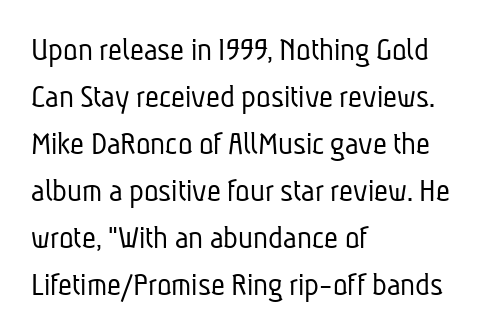
Q: Is the text bold? A: No.
Q: Is the typeface a serif or a sans-serif typeface? A: Sans-serif.
Q: Is the text underlined? A: No.
Q: How is the paragraph aligned? A: Left-aligned.
Q: Is the spacing between letters normal or unusually wide? A: Normal.
Q: Is the spacing between lines tight, normal or loose? A: Normal.
Q: Width (condensed, normal, or wide)? A: Condensed.
Q: Stroke contrast? A: Low.
Q: x-height? A: Medium.
Q: Monospaced? A: No.
